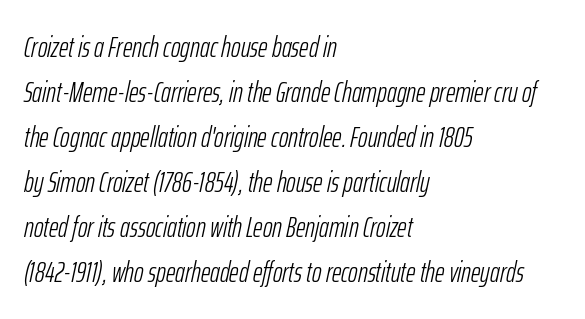
{"italic": "yes", "lean": "right", "slant_degrees": 12, "bold": "no", "weight": "light", "width": "condensed", "stroke_contrast": "low", "x_height": "medium", "monospaced": "no", "underline": "no", "align": "left", "line_spacing": "normal", "line_spacing_ratio": 1.55, "letter_spacing": "normal", "letter_spacing_em": 0.0, "glyph_px": 29}
